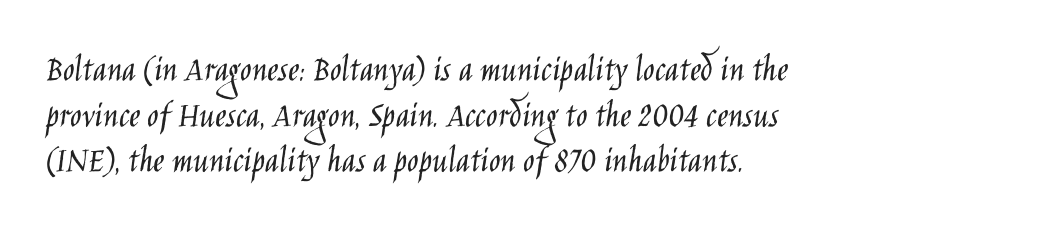
The image shows 38 px light, condensed sans-serif type; set left-aligned, line spacing 1.2x, normal letter spacing, not underlined; low stroke contrast and a large x-height.
